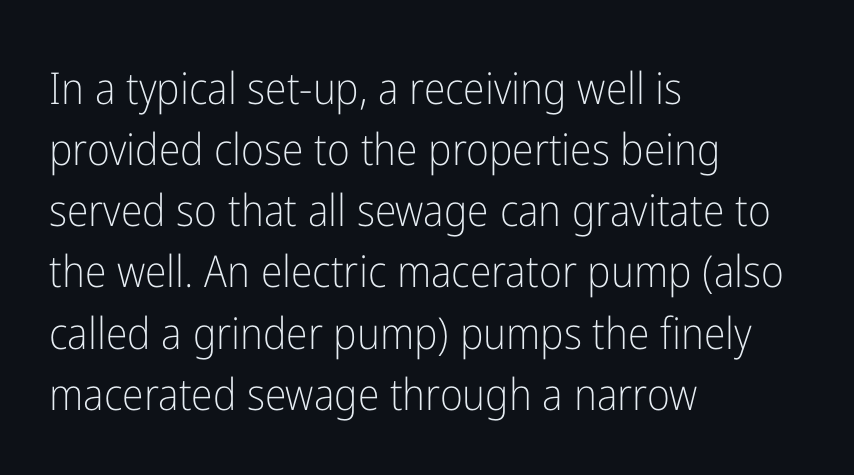
Descenders hang freely into open space. The font family rendered here belongs to the sans-serif group. Every character sits straight up, as roman type does. Proportional: the letters do not fall into vertical columns. The gaps between neighbouring characters are ordinary and unremarkable.
